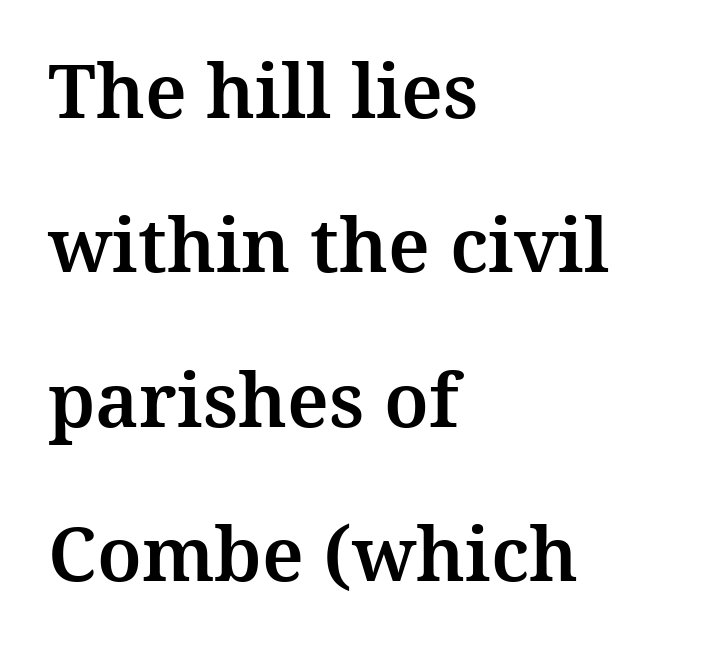
Q: Is the text italic (slanted)? A: No, it is upright.
Q: Is the typeface a serif or a sans-serif typeface? A: Serif.
Q: Is the text underlined? A: No.
Q: How is the paragraph aligned? A: Left-aligned.
Q: Is the spacing between letters normal or unusually wide? A: Normal.
Q: Is the spacing between lines tight, normal or loose? A: Loose.
Q: Width (condensed, normal, or wide)? A: Normal.
Q: Stroke contrast? A: Medium.
Q: x-height? A: Medium.
Q: Monospaced? A: No.
